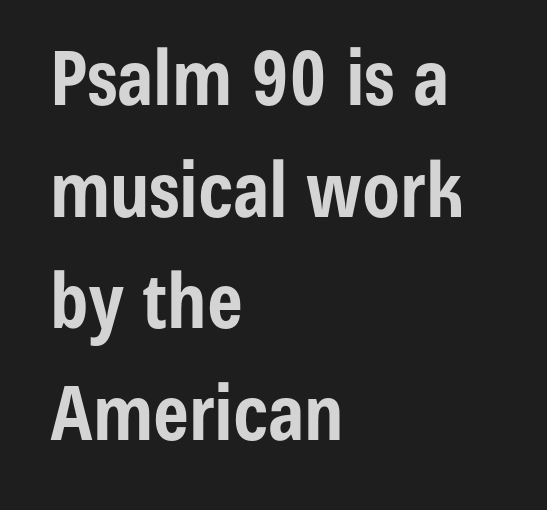
Q: Is the text bold? A: Yes.
Q: Is the text italic (slanted)? A: No, it is upright.
Q: Is the typeface a serif or a sans-serif typeface? A: Sans-serif.
Q: Is the text underlined? A: No.
Q: How is the paragraph aligned? A: Left-aligned.
Q: Is the spacing between letters normal or unusually wide? A: Normal.
Q: Is the spacing between lines tight, normal or loose? A: Normal.
Q: Width (condensed, normal, or wide)? A: Condensed.
Q: Stroke contrast? A: Low.
Q: x-height? A: Medium.
Q: Monospaced? A: No.
